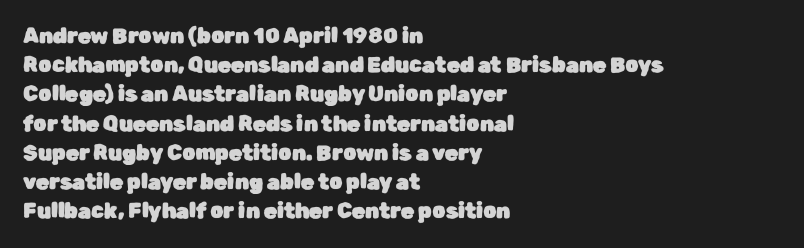
The image shows 21 px text type, upright; set left-aligned, normal line spacing (1.39x), normal letter spacing, not underlined.
